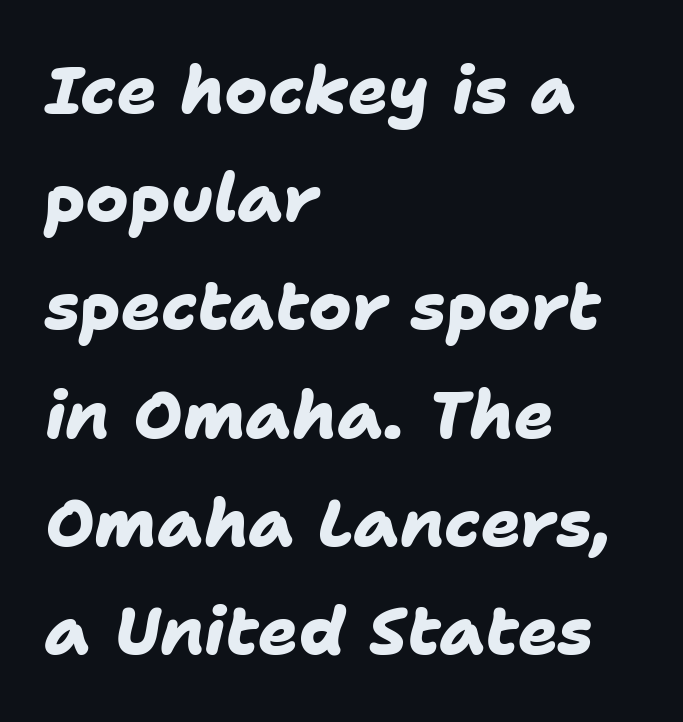
{"serif": "no", "bold": "yes", "weight": "heavy", "width": "normal", "stroke_contrast": "low", "x_height": "medium", "monospaced": "no", "underline": "no", "align": "left", "line_spacing": "normal", "line_spacing_ratio": 1.64, "letter_spacing": "normal", "letter_spacing_em": 0.0, "glyph_px": 66}
